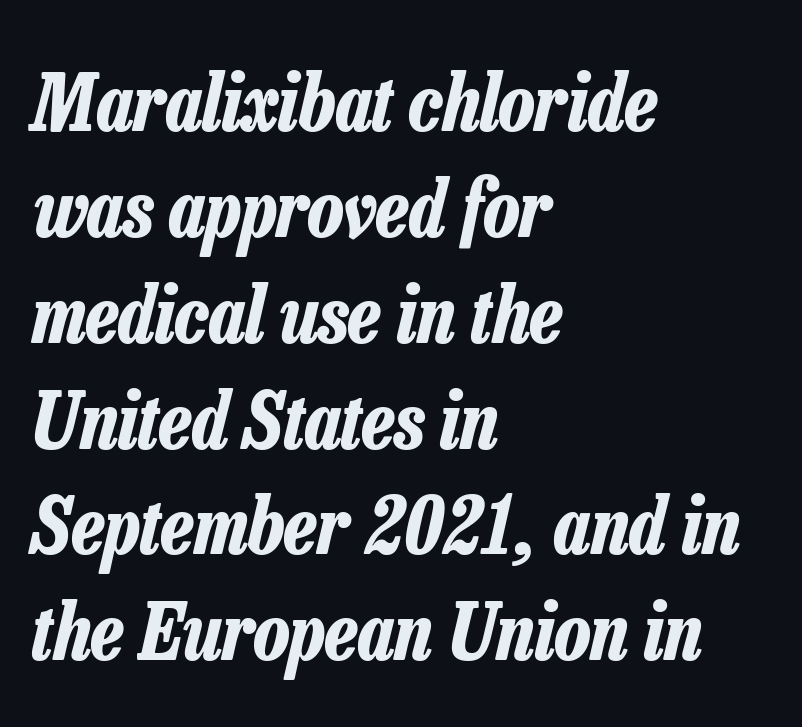
Every character sits at an angle, as italics do. Students, note that the glyphs here touch the page at normal intervals. Every letter is thick-stroked: bold, no question. The strip under each line holds only bare page. Reading down the column, the eye jumps a familiar distance to each next line. Horizontal alignment here is leftward, the default for most running prose.
